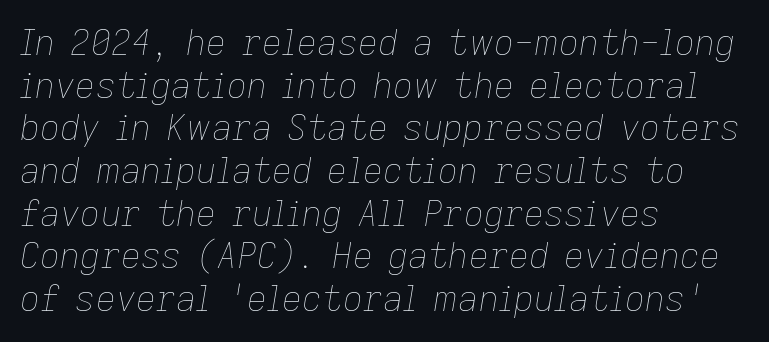
The rendering applies a slant to the glyphs. Anything drawn beneath the words? Only blank space. Here the designer chose a conventional face with non-uniform glyph widths. In CSS terms this would be text-align: left. Tracking here is standard; glyphs follow each other at the usual distance.
